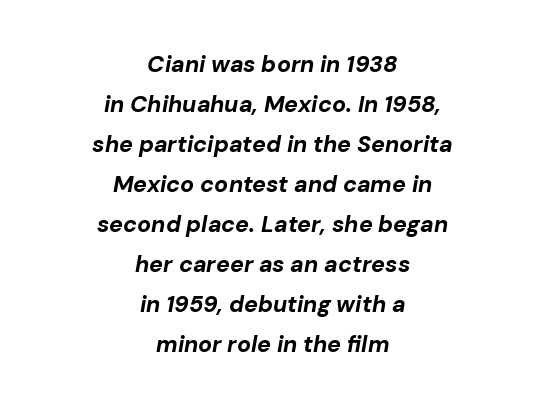
Plenty of ink on the page — the face is bold. Glance below the letters and you will spot only blank space. Compared with typical body copy, the letter spacing here is the same. Posture: slanted.
